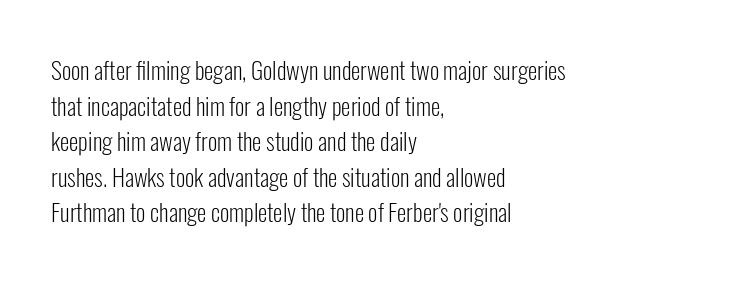
{"italic": "no", "bold": "no", "underline": "no", "align": "left", "line_spacing": "normal", "line_spacing_ratio": 1.48, "letter_spacing": "normal", "letter_spacing_em": 0.0, "glyph_px": 24}
